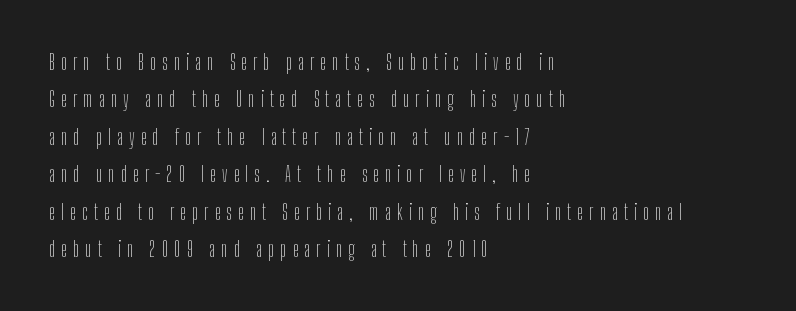
{"italic": "no", "bold": "no", "underline": "no", "align": "left", "line_spacing_ratio": 1.78, "letter_spacing": "wide", "letter_spacing_em": 0.28, "glyph_px": 21}
